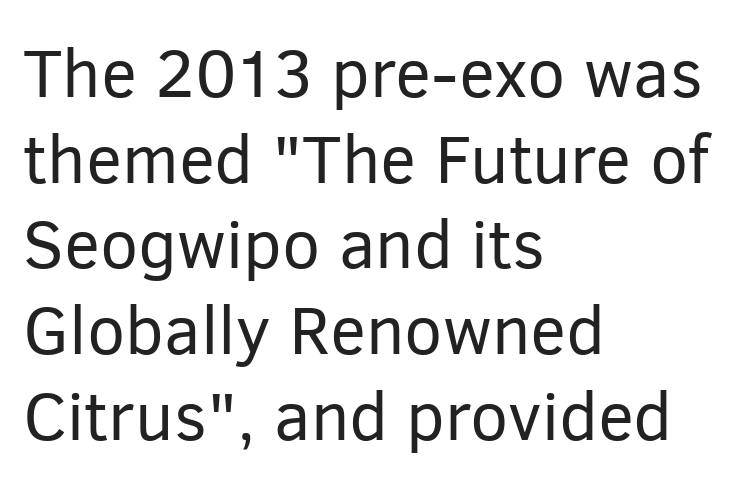
The image shows 68 px regular-weight sans-serif type, upright; set left-aligned, normal line spacing (1.26x), normal letter spacing, not underlined; low stroke contrast and a medium x-height.
